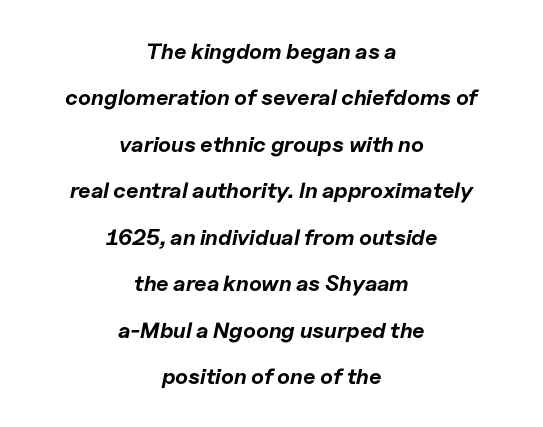
Q: Is the text bold? A: Yes.
Q: Is the text italic (slanted)? A: Yes, it leans right by about 11 degrees.
Q: Is the text underlined? A: No.
Q: How is the paragraph aligned? A: Centered.
Q: Is the spacing between letters normal or unusually wide? A: Normal.
Q: Is the spacing between lines tight, normal or loose? A: Loose.
